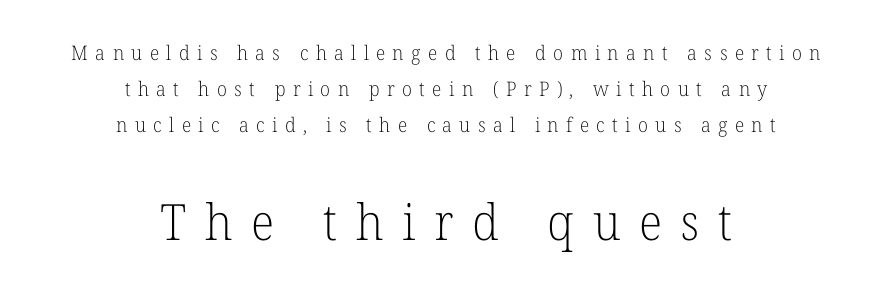
Q: Is the text bold? A: No.
Q: Is the text italic (slanted)? A: No, it is upright.
Q: Is the typeface a serif or a sans-serif typeface? A: Serif.
Q: Is the text underlined? A: No.
Q: How is the paragraph aligned? A: Centered.
Q: Is the spacing between letters normal or unusually wide? A: Unusually wide.
Q: Which block of text is set in a larger size, the first (top) or the second (bottom)? A: The second (bottom) one.
Q: Width (condensed, normal, or wide)? A: Normal.
Q: Stroke contrast? A: Low.
Q: x-height? A: Medium.
Q: Monospaced? A: No.
